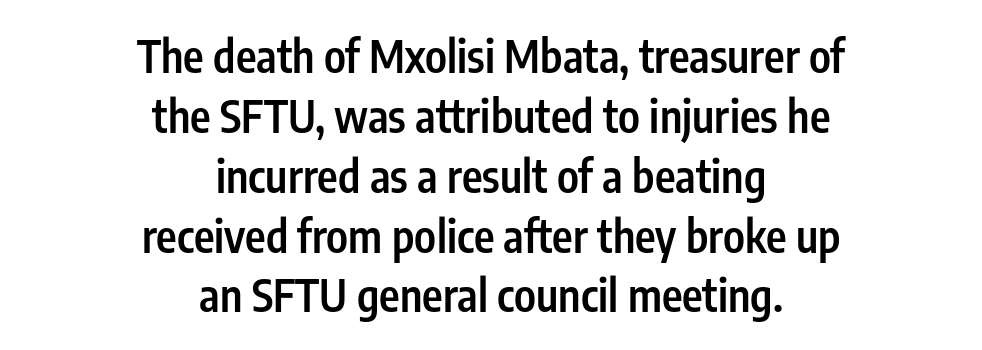
{"serif": "no", "italic": "no", "bold": "semi", "weight": "semibold", "width": "condensed", "stroke_contrast": "low", "x_height": "medium", "monospaced": "no", "underline": "no", "align": "center", "line_spacing": "normal", "line_spacing_ratio": 1.36, "letter_spacing": "normal", "letter_spacing_em": 0.0, "glyph_px": 44}
